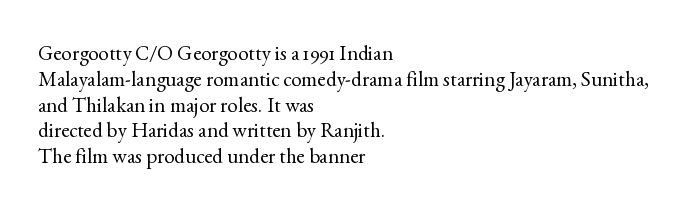
{"italic": "no", "bold": "no", "underline": "no", "align": "left", "line_spacing_ratio": 1.23, "letter_spacing": "normal", "letter_spacing_em": 0.0, "glyph_px": 21}
